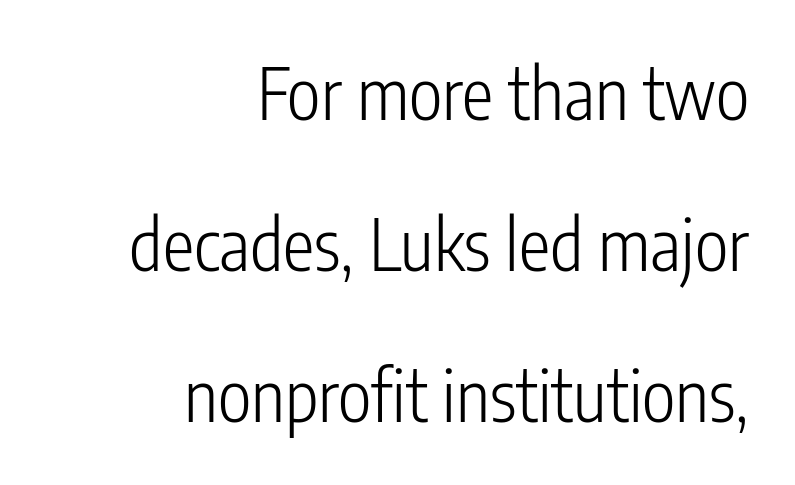
The image shows 71 px light, condensed sans-serif type, upright; set right-aligned, loose line spacing (2.13x), normal letter spacing, not underlined; low stroke contrast and a medium x-height.
